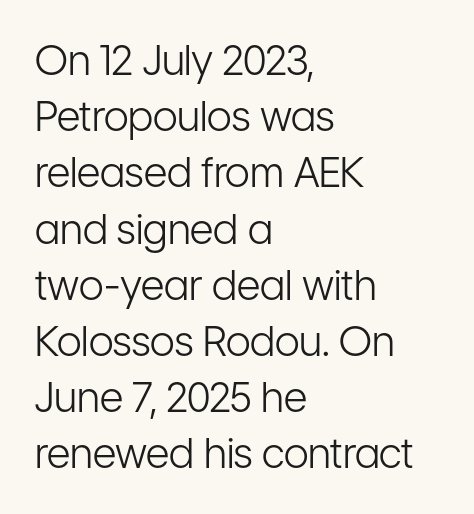
Caption: standard tracking, unaltered. Tall strokes in this sample are plumb rather than angled. A student would call this left alignment; a typographer would say flush left, rag right. Underlining? Definitely not there. The designer left line spacing at the default. The passage shown is typeset with a sans-serif family.
